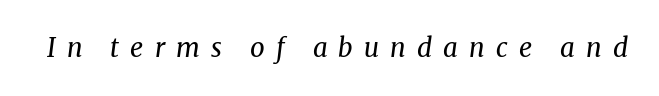
The image shows 26 px text type, italic (leaning right); set unusually wide letter spacing (+0.43 em), not underlined.
